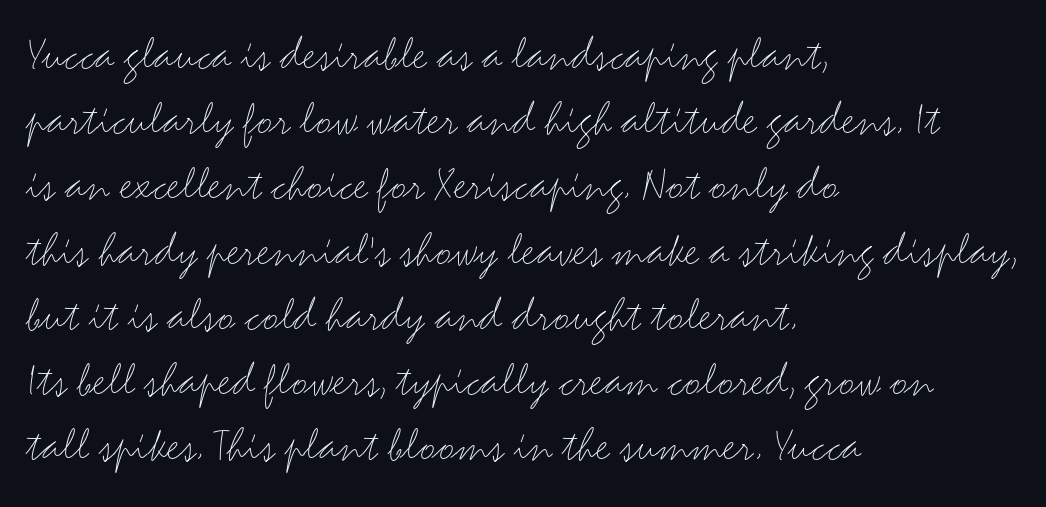
{"serif": "no", "bold": "no", "weight": "light", "width": "wide", "stroke_contrast": "medium", "x_height": "small", "monospaced": "no", "underline": "no", "align": "left", "line_spacing": "normal", "line_spacing_ratio": 1.33, "letter_spacing": "normal", "letter_spacing_em": 0.0, "glyph_px": 49}
